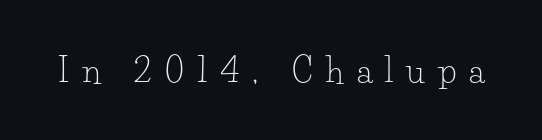
The image shows 33 px light serif type, upright; set unusually wide letter spacing (+0.4 em), not underlined; low stroke contrast and a small x-height.
